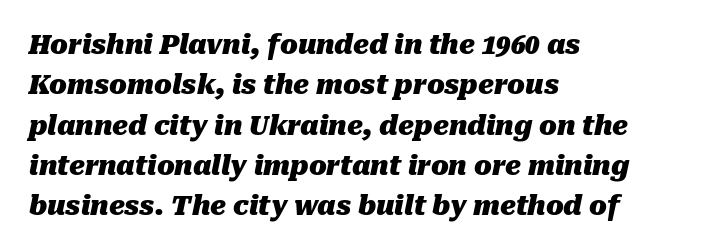
Students, observe: this is what conventionally led text looks like. Emphasis-style slanted type is in use. A clean baseline with only descenders dipping below it. Caption: standard tracking, unaltered. The passage shown is emphatically bold.
